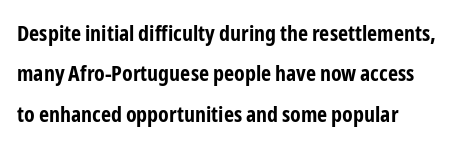
{"italic": "no", "bold": "yes", "underline": "no", "align": "left", "line_spacing_ratio": 1.83, "letter_spacing": "normal", "letter_spacing_em": 0.0, "glyph_px": 22}
